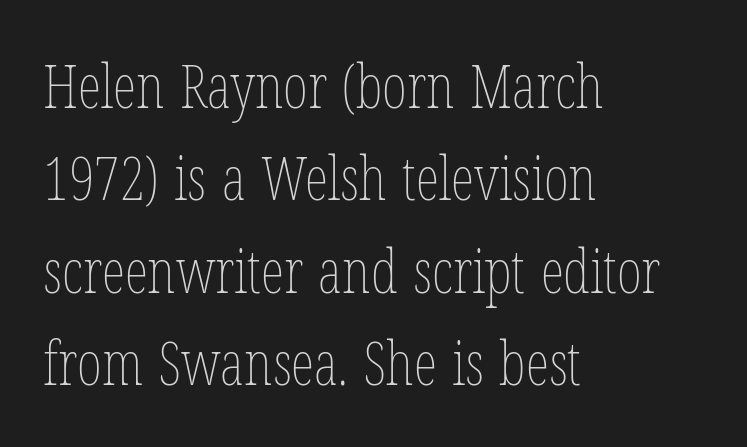
The image shows 60 px thin, condensed type, upright; set left-aligned, normal line spacing (1.54x), normal letter spacing, not underlined; low stroke contrast and a medium x-height.
